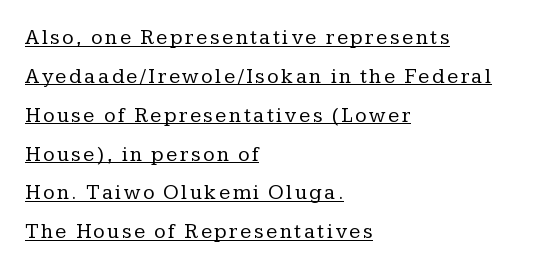
Looks like someone drew a line under every word here. You can tell it's not italic because the verticals are truly vertical. Think standard paragraph weight, or any step lighter than that. In CSS terms this would be text-align: left.
